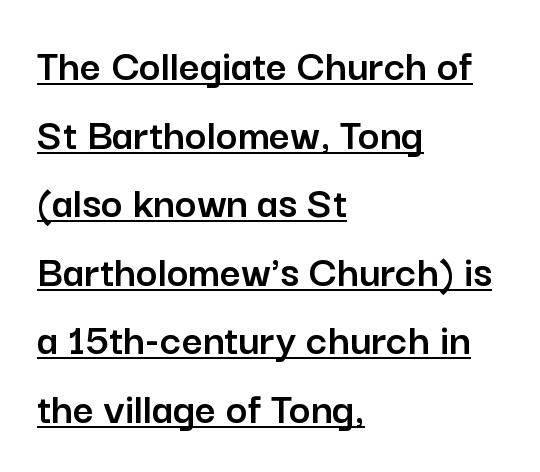
The image shows 46 px sans-serif type, upright; set left-aligned, normal line spacing (1.49x), normal letter spacing, underlined; low stroke contrast and a medium x-height.
